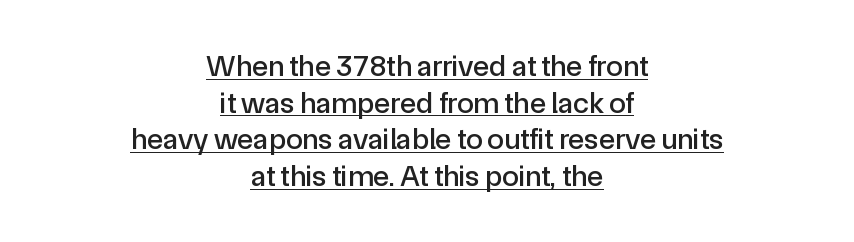
{"serif": "no", "italic": "no", "width": "normal", "x_height": "medium", "monospaced": "no", "underline": "yes", "align": "center", "line_spacing_ratio": 1.22, "letter_spacing": "normal", "letter_spacing_em": 0.0, "glyph_px": 30}
